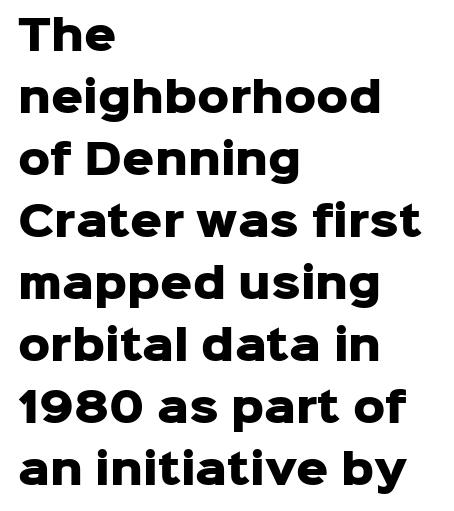
The image shows 40 px heavy sans-serif type, upright; set left-aligned, normal line spacing (1.55x), normal letter spacing, not underlined; low stroke contrast and a medium x-height.
